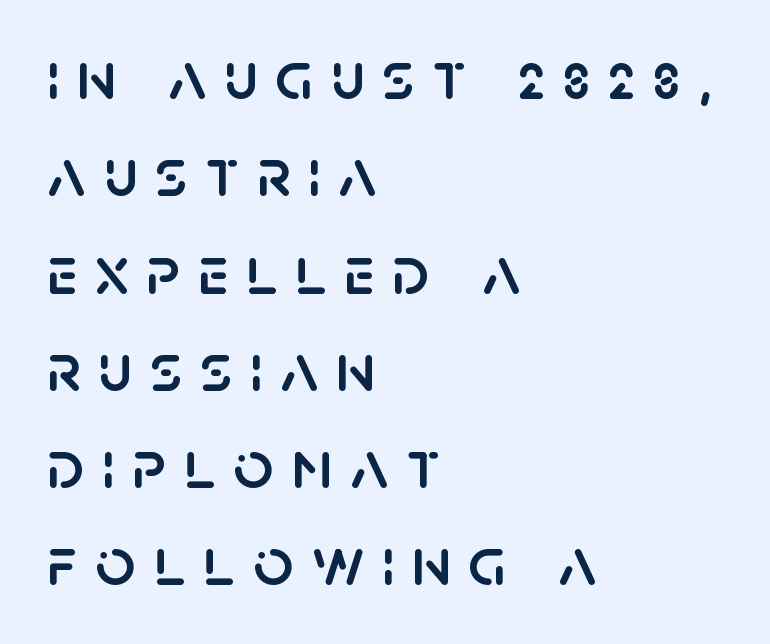
{"serif": "no", "italic": "no", "width": "normal", "stroke_contrast": "low", "x_height": "large", "monospaced": "no", "underline": "no", "align": "left", "line_spacing": "normal", "line_spacing_ratio": 1.39, "letter_spacing": "wide", "letter_spacing_em": 0.25, "glyph_px": 70}
